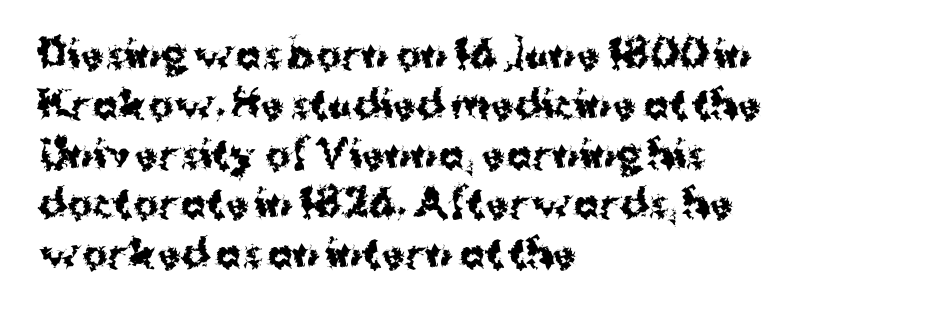
{"serif": "no", "italic": "no", "bold": "yes", "weight": "bold", "width": "normal", "stroke_contrast": "medium", "x_height": "medium", "monospaced": "no", "underline": "no", "align": "left", "line_spacing": "normal", "line_spacing_ratio": 1.31, "letter_spacing": "normal", "letter_spacing_em": 0.0, "glyph_px": 38}
